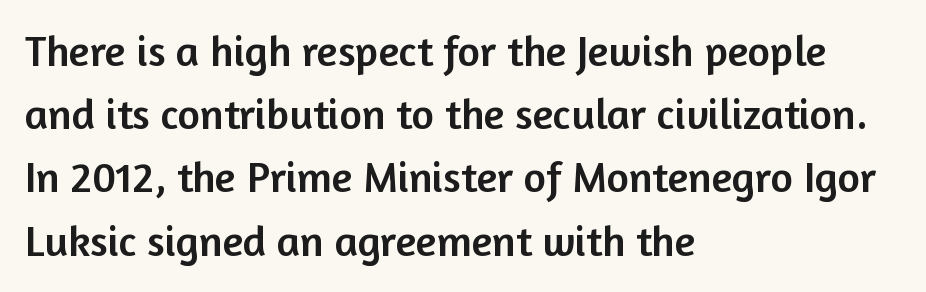
The image shows 43 px sans-serif type, upright; set left-aligned, normal line spacing (1.47x), normal letter spacing, not underlined; low stroke contrast and a medium x-height.
